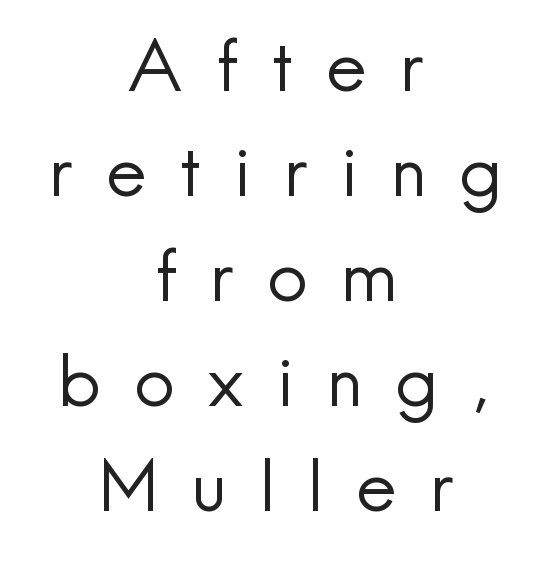
Q: Is the text bold? A: No.
Q: Is the text italic (slanted)? A: No, it is upright.
Q: Is the typeface a serif or a sans-serif typeface? A: Sans-serif.
Q: Is the text underlined? A: No.
Q: How is the paragraph aligned? A: Centered.
Q: Is the spacing between letters normal or unusually wide? A: Unusually wide.
Q: Is the spacing between lines tight, normal or loose? A: Normal.
Q: Width (condensed, normal, or wide)? A: Normal.
Q: x-height? A: Small.
Q: Monospaced? A: No.
